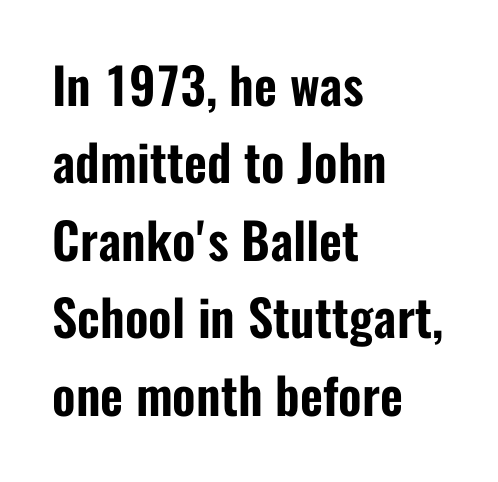
Notice how descenders clear the ascenders below comfortably — that's standard leading. Visually the block forms a straight wall on the left and a jagged coastline on the right. Character widths vary here, with narrow letters taking less room than wide ones. Descenders hang freely into open space. Default kerning and tracking; the words read as compact shapes. The glyphs in this specimen are sans serif.
